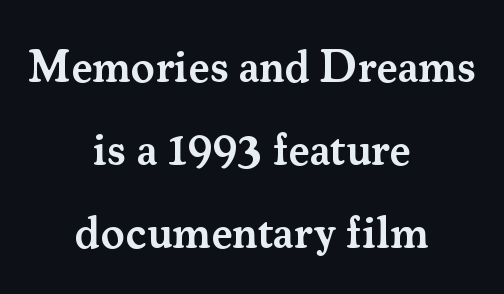
{"serif": "yes", "italic": "no", "bold": "semi", "weight": "semibold", "width": "normal", "stroke_contrast": "medium", "x_height": "small", "monospaced": "no", "underline": "no", "align": "center", "line_spacing_ratio": 1.85, "letter_spacing": "normal", "letter_spacing_em": 0.0, "glyph_px": 45}
